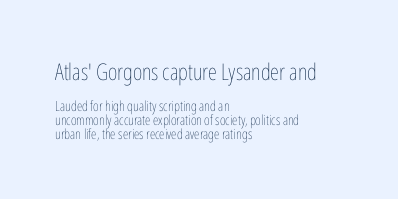
Q: Is the text bold? A: No.
Q: Is the text italic (slanted)? A: No, it is upright.
Q: Is the text underlined? A: No.
Q: How is the paragraph aligned? A: Left-aligned.
Q: Is the spacing between letters normal or unusually wide? A: Normal.
Q: Is the spacing between lines tight, normal or loose? A: Tight.
Q: Which block of text is set in a larger size, the first (top) or the second (bottom)? A: The first (top) one.
